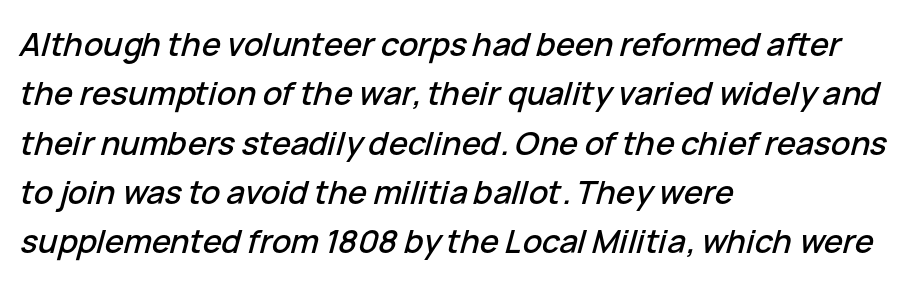
The passage shown leans; its letterforms are oblique. Note the varied advance widths — an 'i' is clearly narrower than an 'm'. Tracking value appears to be zero — textbook default spacing. The space directly below the letters is spotless.
